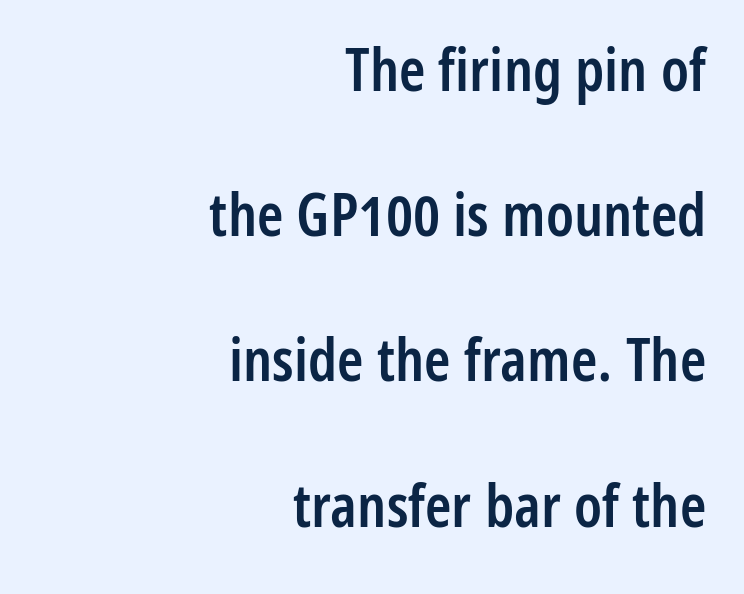
{"serif": "no", "italic": "no", "bold": "semi", "weight": "semibold", "width": "condensed", "stroke_contrast": "low", "x_height": "medium", "monospaced": "no", "underline": "no", "align": "right", "line_spacing": "loose", "line_spacing_ratio": 2.42, "letter_spacing": "normal", "letter_spacing_em": 0.0, "glyph_px": 60}
